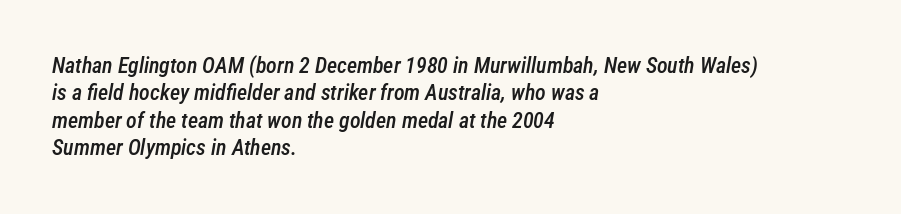
Q: Is the text bold? A: Semi-bold.
Q: Is the text italic (slanted)? A: Yes, it leans right by about 12 degrees.
Q: Is the text underlined? A: No.
Q: How is the paragraph aligned? A: Left-aligned.
Q: Is the spacing between letters normal or unusually wide? A: Normal.
Q: Is the spacing between lines tight, normal or loose? A: Normal.
